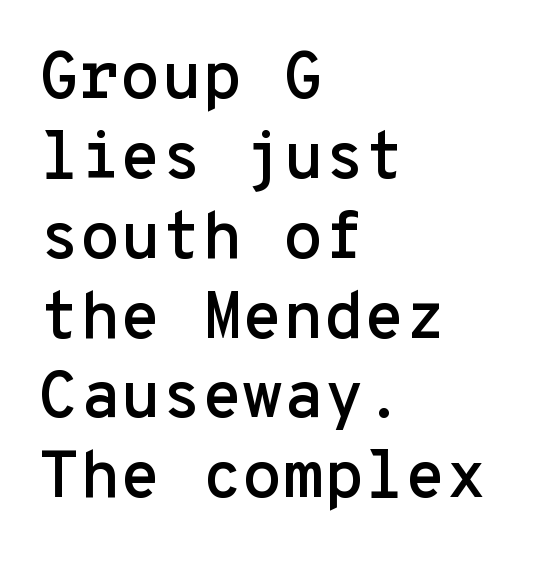
The image shows 66 px sans-serif type, upright, monospaced; set left-aligned, line spacing 1.21x, normal letter spacing, not underlined; low stroke contrast and a medium x-height.
